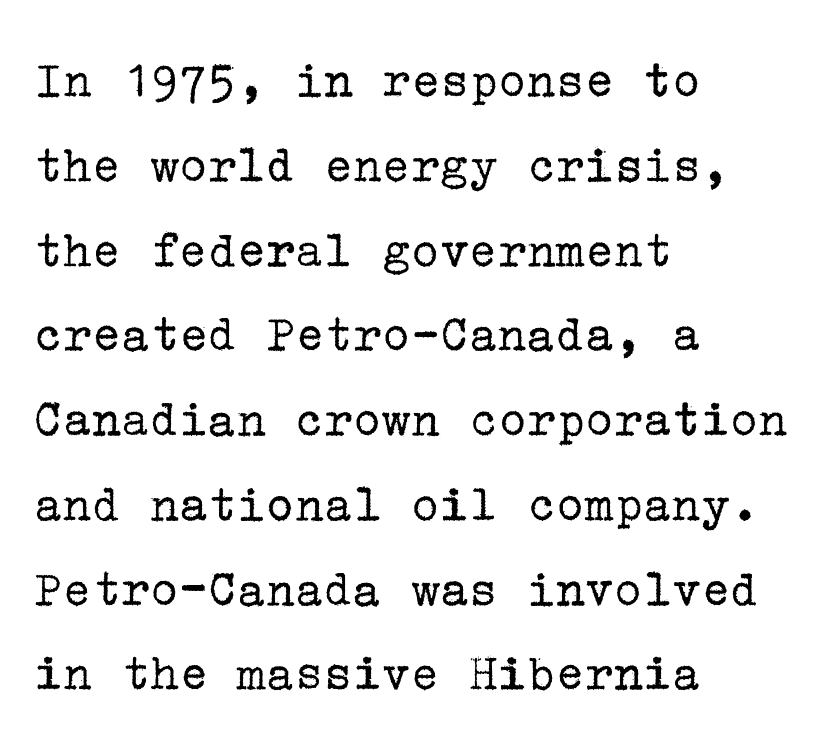
The image shows 54 px regular-weight serif type, upright; set left-aligned, normal line spacing (1.57x), normal letter spacing, not underlined; low stroke contrast and a medium x-height.
